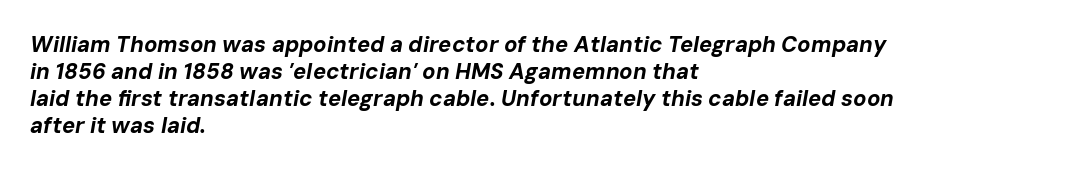
{"italic": "yes", "lean": "right", "slant_degrees": 10, "bold": "yes", "underline": "no", "align": "left", "line_spacing_ratio": 1.22, "letter_spacing": "normal", "letter_spacing_em": 0.0, "glyph_px": 22}
